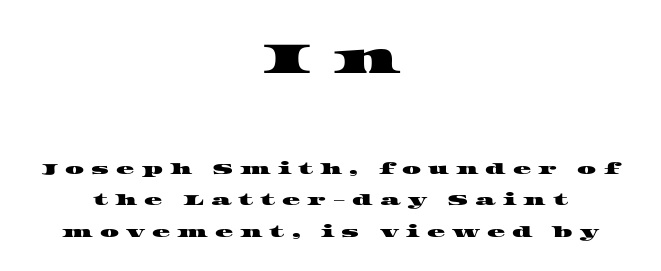
{"serif": "yes", "width": "wide", "stroke_contrast": "high", "x_height": "large", "monospaced": "no", "underline": "no", "align": "center", "line_spacing": "loose", "line_spacing_ratio": 2.09, "letter_spacing": "wide", "letter_spacing_em": 0.47, "larger_block": "first", "size_ratio": 3.0, "glyph_px": 45}
